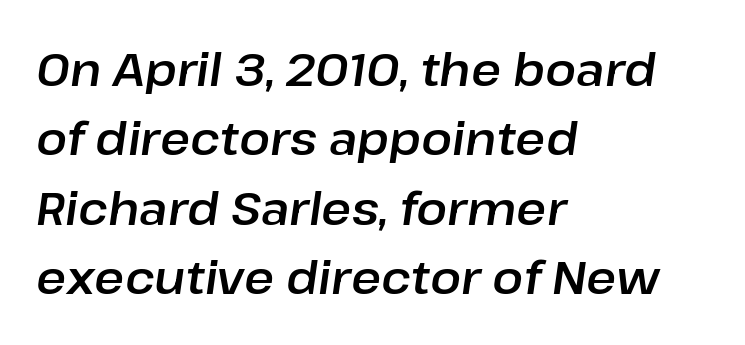
The string is rendered with underlining switched off. Left-aligned paragraph, ragged on the right. Designer's note — italics engaged. Characters follow at the spacing the type designer built in. Vertical spacing — default. You could not count columns in this text — the font is proportionally spaced.
